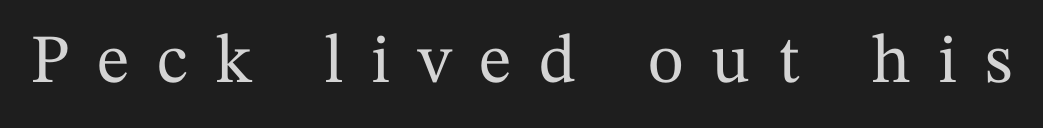
The image shows 69 px serif type, upright; set unusually wide letter spacing (+0.4 em), not underlined; medium stroke contrast and a medium x-height.
